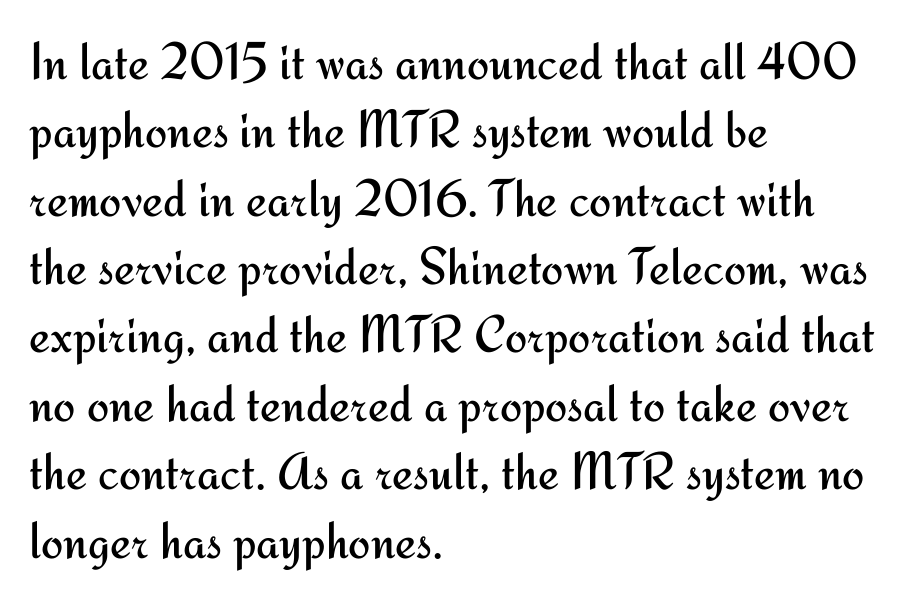
Check where the strokes stop: nothing finishes them off — pure sans. A quiet, ordinary-to-light weight characterises the typeface. Each letter keeps its own natural width here, so spacing adapts to shape. A classic flush-left, rag-right setting is used for this passage. A typesetter would call this leading conventional body-copy spacing.
